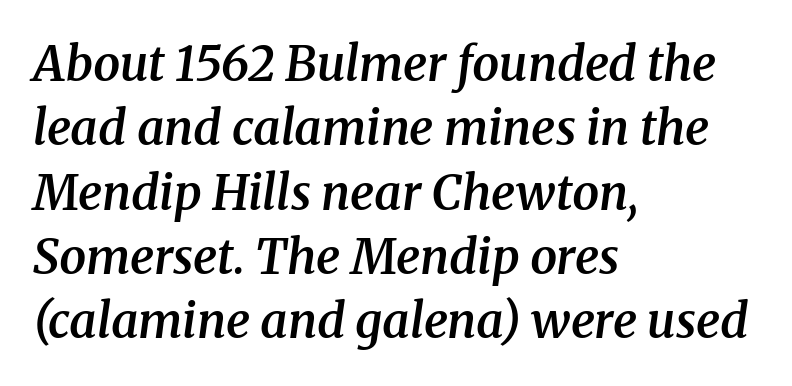
{"serif": "yes", "italic": "yes", "lean": "right", "slant_degrees": 8, "bold": "semi", "weight": "semibold", "width": "normal", "stroke_contrast": "medium", "x_height": "medium", "monospaced": "no", "underline": "no", "align": "left", "line_spacing": "normal", "line_spacing_ratio": 1.34, "letter_spacing": "normal", "letter_spacing_em": 0.0, "glyph_px": 48}
